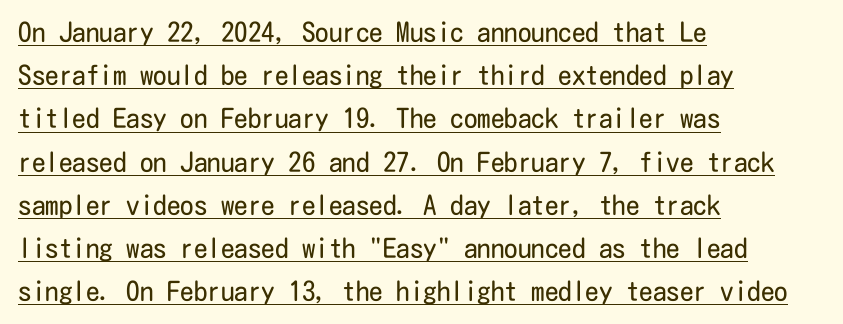
The image shows 27 px text type, upright; set left-aligned, normal line spacing (1.6x), normal letter spacing, underlined.
